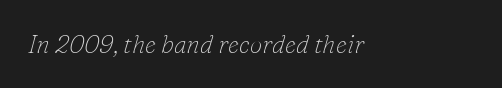
The image shows 25 px text type, italic (leaning right); set normal letter spacing, not underlined.
